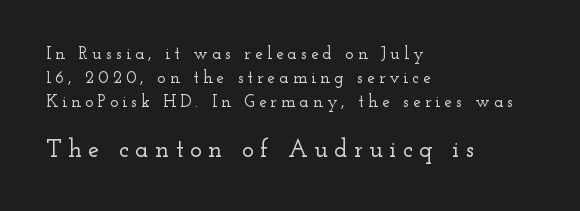
The image shows 25 px text type, upright; set left-aligned, normal line spacing (1.42x), unusually wide letter spacing (+0.25 em), not underlined; the second (bottom) block is 1.47x larger.
